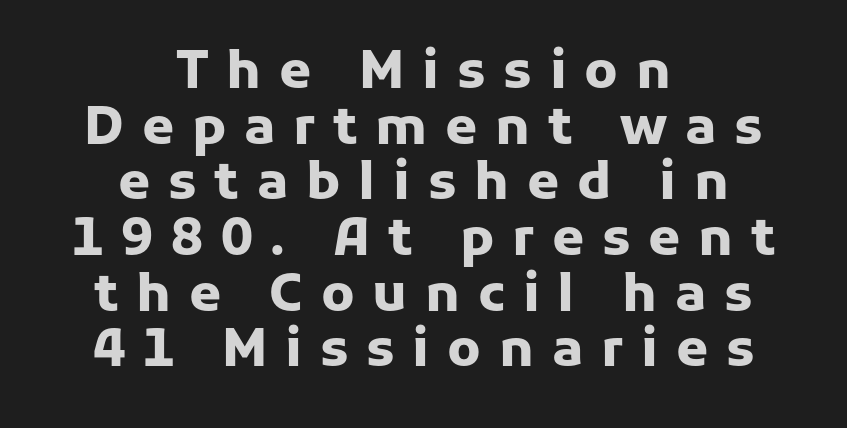
{"serif": "no", "italic": "no", "bold": "yes", "weight": "heavy", "width": "normal", "stroke_contrast": "low", "x_height": "medium", "monospaced": "no", "underline": "no", "align": "center", "line_spacing": "tight", "line_spacing_ratio": 1.07, "letter_spacing": "wide", "letter_spacing_em": 0.34, "glyph_px": 52}
